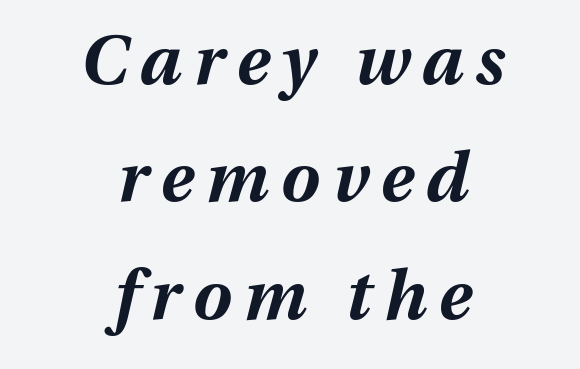
Q: Is the text bold? A: Yes.
Q: Is the text italic (slanted)? A: Yes, it leans right by about 13 degrees.
Q: Is the text underlined? A: No.
Q: How is the paragraph aligned? A: Centered.
Q: Is the spacing between lines tight, normal or loose? A: Normal.
Q: Width (condensed, normal, or wide)? A: Normal.
Q: Stroke contrast? A: Medium.
Q: x-height? A: Medium.
Q: Monospaced? A: No.
